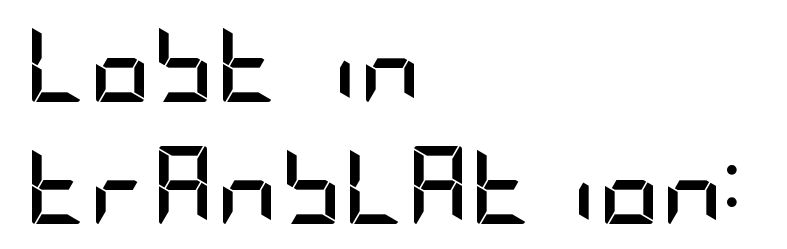
{"serif": "no", "italic": "no", "bold": "yes", "weight": "semibold", "width": "condensed", "stroke_contrast": "low", "x_height": "large", "underline": "no", "align": "left", "line_spacing": "normal", "line_spacing_ratio": 1.57, "letter_spacing": "normal", "letter_spacing_em": 0.0, "glyph_px": 78}
